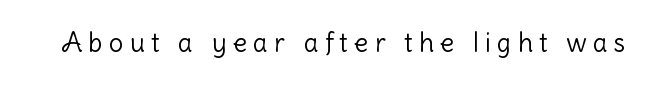
The image shows 26 px text type, upright; set unusually wide letter spacing (+0.24 em), not underlined.
